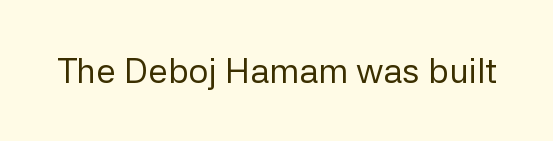
The image shows 35 px regular-weight sans-serif type, upright; set normal letter spacing, not underlined; low stroke contrast and a medium x-height.
